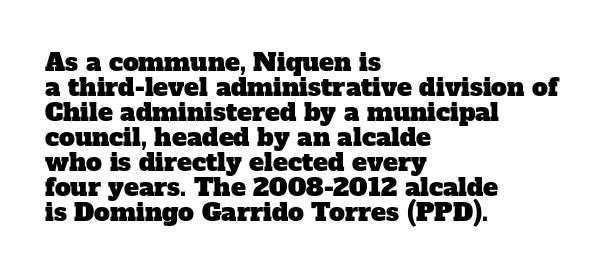
Q: Is the text underlined? A: No.
Q: How is the paragraph aligned? A: Left-aligned.
Q: Is the spacing between letters normal or unusually wide? A: Normal.
Q: Is the spacing between lines tight, normal or loose? A: Tight.
